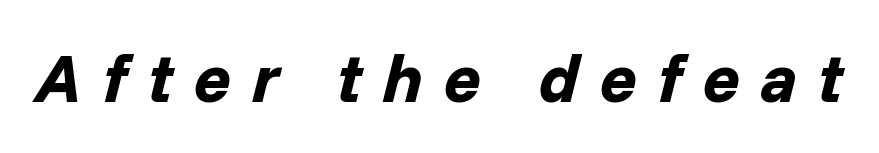
{"italic": "yes", "lean": "right", "slant_degrees": 14, "bold": "yes", "weight": "bold", "width": "normal", "stroke_contrast": "low", "x_height": "medium", "monospaced": "no", "underline": "no", "letter_spacing": "wide", "letter_spacing_em": 0.31, "glyph_px": 68}
